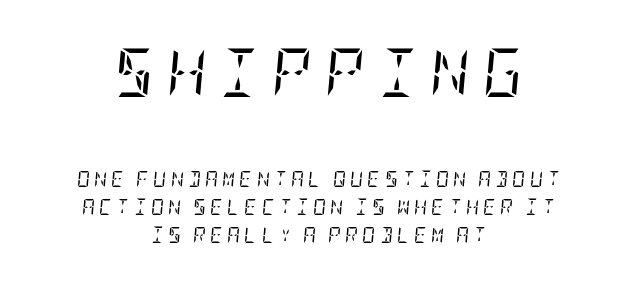
{"serif": "yes", "italic": "yes", "lean": "right", "slant_degrees": 5, "bold": "no", "weight": "regular", "width": "condensed", "stroke_contrast": "low", "x_height": "large", "underline": "no", "align": "center", "line_spacing_ratio": 1.72, "letter_spacing": "wide", "letter_spacing_em": 0.26, "larger_block": "first", "size_ratio": 3.06, "glyph_px": 49}
